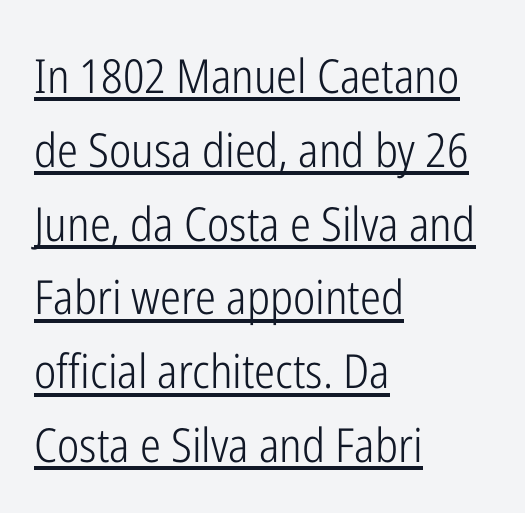
Q: Is the text bold? A: No.
Q: Is the text italic (slanted)? A: No, it is upright.
Q: Is the typeface a serif or a sans-serif typeface? A: Sans-serif.
Q: Is the text underlined? A: Yes.
Q: How is the paragraph aligned? A: Left-aligned.
Q: Is the spacing between letters normal or unusually wide? A: Normal.
Q: Is the spacing between lines tight, normal or loose? A: Normal.
Q: Width (condensed, normal, or wide)? A: Condensed.
Q: Stroke contrast? A: Low.
Q: x-height? A: Medium.
Q: Monospaced? A: No.
